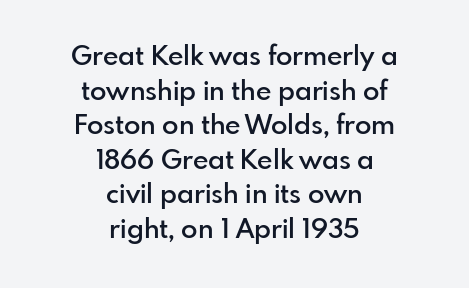
The image shows 27 px text type, upright; set centered, normal line spacing (1.28x), normal letter spacing, not underlined.
